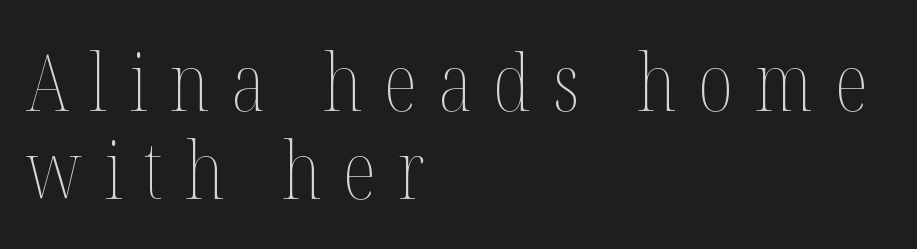
{"italic": "no", "bold": "no", "weight": "thin", "width": "condensed", "stroke_contrast": "medium", "x_height": "medium", "monospaced": "no", "underline": "no", "align": "left", "line_spacing": "tight", "line_spacing_ratio": 1.11, "letter_spacing": "wide", "letter_spacing_em": 0.27, "glyph_px": 79}
